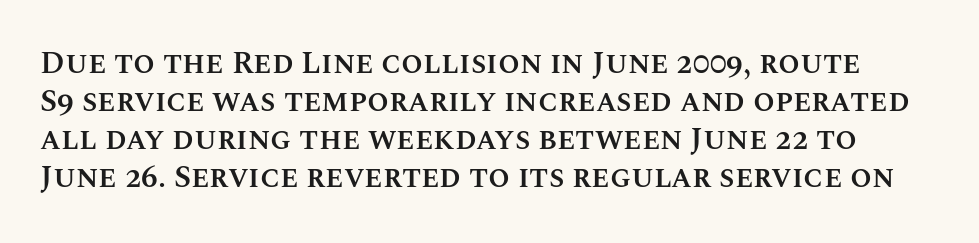
Q: Is the text bold? A: Semi-bold.
Q: Is the text italic (slanted)? A: No, it is upright.
Q: Is the text underlined? A: No.
Q: Is the spacing between letters normal or unusually wide? A: Normal.
Q: Width (condensed, normal, or wide)? A: Normal.
Q: Stroke contrast? A: Medium.
Q: x-height? A: Large.
Q: Monospaced? A: No.
